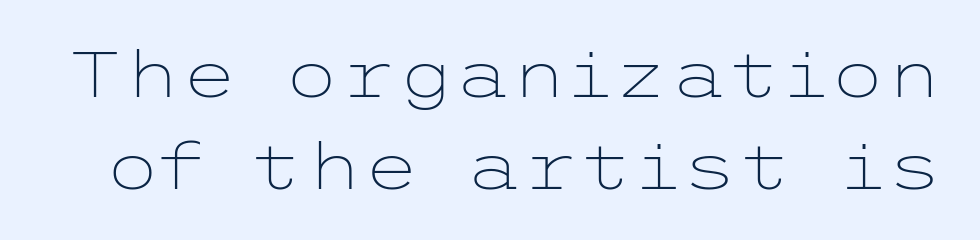
The image shows 65 px light, wide sans-serif type, upright; set normal line spacing (1.41x), normal letter spacing, not underlined; low stroke contrast and a medium x-height.
